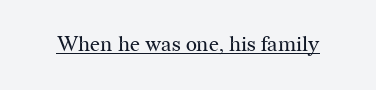
{"italic": "no", "bold": "no", "underline": "yes", "letter_spacing": "normal", "letter_spacing_em": 0.0, "glyph_px": 21}
